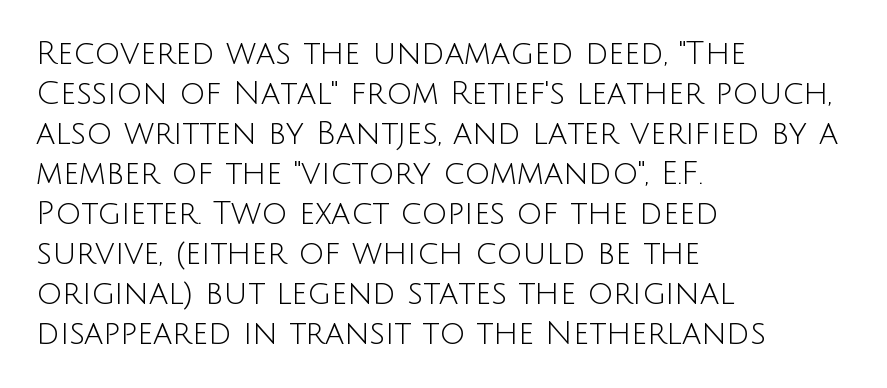
Q: Is the text bold? A: No.
Q: Is the text italic (slanted)? A: No, it is upright.
Q: Is the typeface a serif or a sans-serif typeface? A: Sans-serif.
Q: Is the text underlined? A: No.
Q: How is the paragraph aligned? A: Left-aligned.
Q: Is the spacing between letters normal or unusually wide? A: Normal.
Q: Is the spacing between lines tight, normal or loose? A: Normal.
Q: Width (condensed, normal, or wide)? A: Normal.
Q: Stroke contrast? A: Low.
Q: x-height? A: Large.
Q: Monospaced? A: No.
